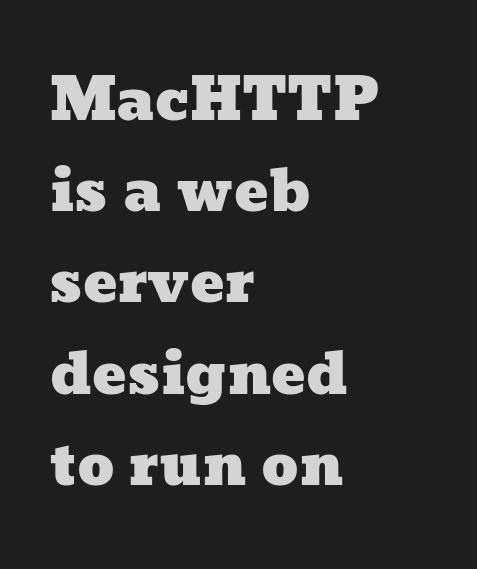
Q: Is the text underlined? A: No.
Q: How is the paragraph aligned? A: Left-aligned.
Q: Is the spacing between letters normal or unusually wide? A: Normal.
Q: Is the spacing between lines tight, normal or loose? A: Normal.
Q: Width (condensed, normal, or wide)? A: Wide.
Q: Stroke contrast? A: Low.
Q: x-height? A: Medium.
Q: Monospaced? A: No.
